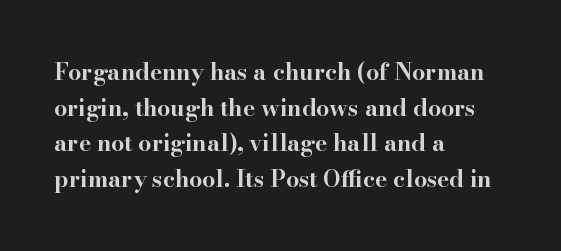
Q: Is the text bold? A: Yes.
Q: Is the text italic (slanted)? A: No, it is upright.
Q: Is the text underlined? A: No.
Q: How is the paragraph aligned? A: Left-aligned.
Q: Is the spacing between letters normal or unusually wide? A: Normal.
Q: Is the spacing between lines tight, normal or loose? A: Normal.
